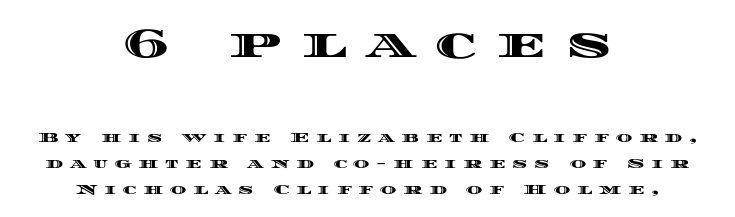
Q: Is the text italic (slanted)? A: No, it is upright.
Q: Is the text underlined? A: No.
Q: How is the paragraph aligned? A: Centered.
Q: Is the spacing between letters normal or unusually wide? A: Unusually wide.
Q: Which block of text is set in a larger size, the first (top) or the second (bottom)? A: The first (top) one.
Q: Width (condensed, normal, or wide)? A: Wide.
Q: x-height? A: Large.
Q: Monospaced? A: No.
